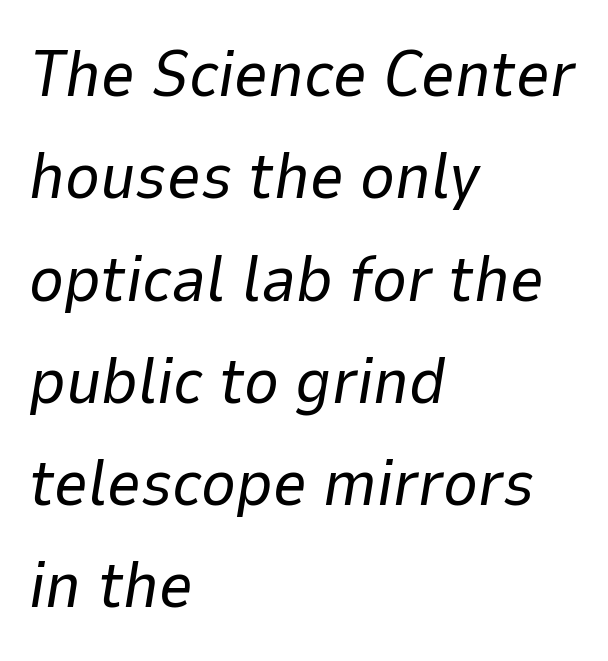
Q: Is the text bold? A: No.
Q: Is the text italic (slanted)? A: Yes, it leans right by about 9 degrees.
Q: Is the text underlined? A: No.
Q: How is the paragraph aligned? A: Left-aligned.
Q: Is the spacing between letters normal or unusually wide? A: Normal.
Q: Is the spacing between lines tight, normal or loose? A: Normal.
Q: Width (condensed, normal, or wide)? A: Normal.
Q: Stroke contrast? A: Low.
Q: x-height? A: Medium.
Q: Monospaced? A: No.
